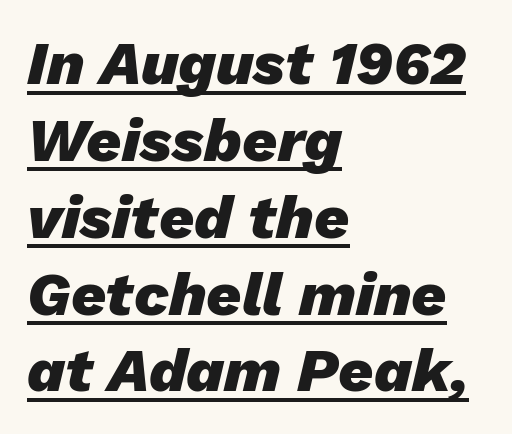
These lines sit exactly where default settings would place them. Character widths vary here, with narrow letters taking less room than wide ones. If you drew a ruler down the left edge, every line would touch it. The rendering applies a slant to the glyphs. Emphasis is given by a line drawn under the lettering. Caption: bold face, heavy strokes.
